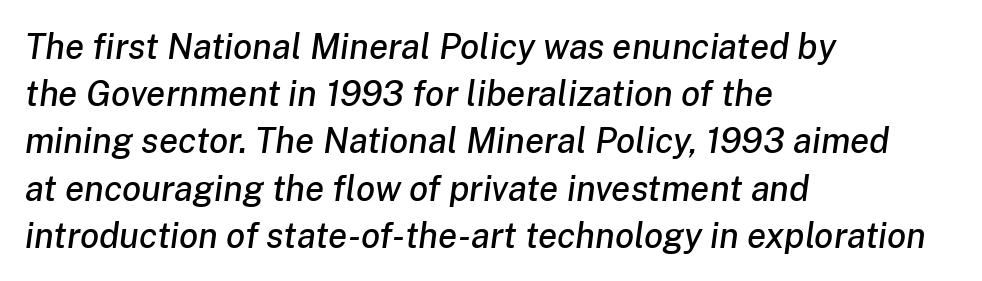
The image shows 35 px text type, italic (leaning right); set left-aligned, normal line spacing (1.35x), normal letter spacing, not underlined; low stroke contrast and a medium x-height.
